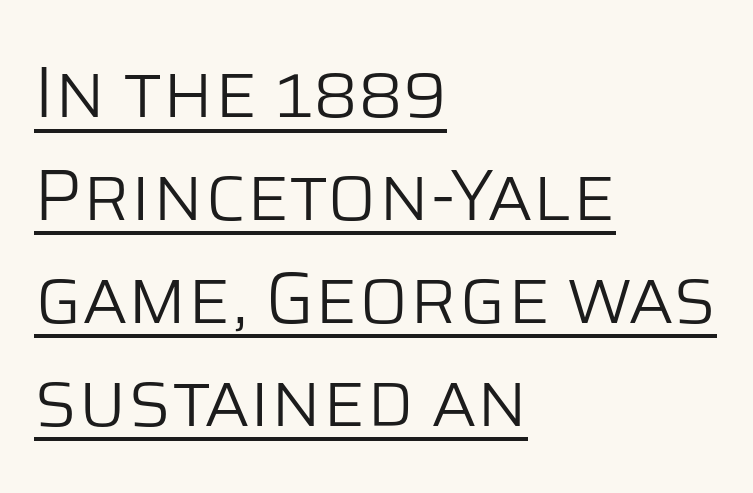
The image shows 73 px light sans-serif type, upright; set left-aligned, normal line spacing (1.41x), normal letter spacing, underlined; low stroke contrast and a large x-height.
